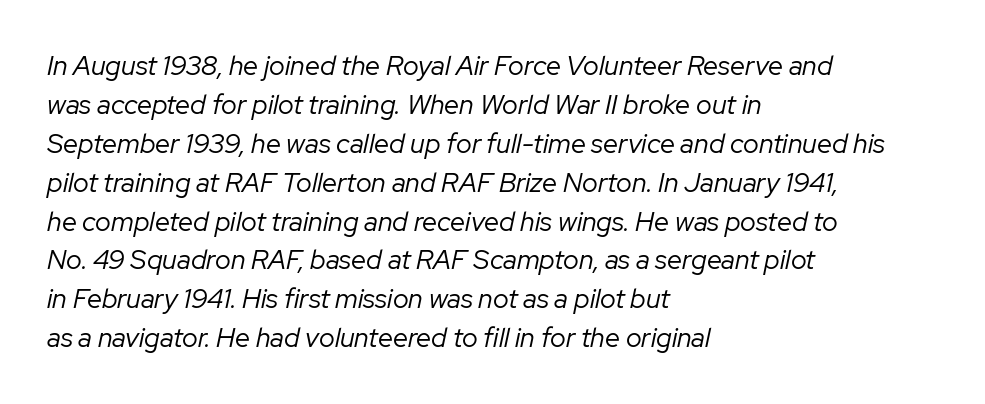
The image shows 27 px text type, italic (leaning right); set left-aligned, normal line spacing (1.44x), normal letter spacing, not underlined.
